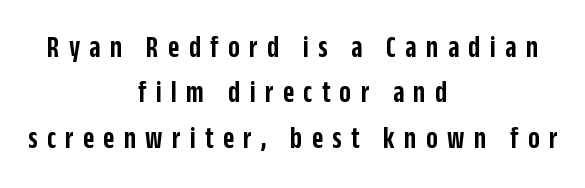
Q: Is the text bold? A: Semi-bold.
Q: Is the text italic (slanted)? A: No, it is upright.
Q: Is the typeface a serif or a sans-serif typeface? A: Sans-serif.
Q: Is the text underlined? A: No.
Q: How is the paragraph aligned? A: Centered.
Q: Is the spacing between letters normal or unusually wide? A: Unusually wide.
Q: Is the spacing between lines tight, normal or loose? A: Normal.
Q: Width (condensed, normal, or wide)? A: Condensed.
Q: Stroke contrast? A: Low.
Q: x-height? A: Large.
Q: Monospaced? A: No.
